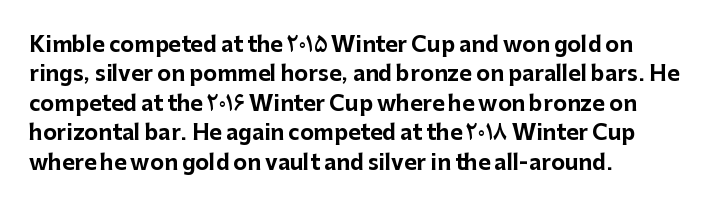
Q: Is the text bold? A: Yes.
Q: Is the text italic (slanted)? A: No, it is upright.
Q: Is the text underlined? A: No.
Q: How is the paragraph aligned? A: Left-aligned.
Q: Is the spacing between letters normal or unusually wide? A: Normal.
Q: Is the spacing between lines tight, normal or loose? A: Normal.
